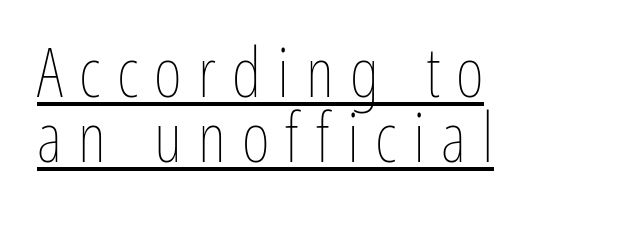
The image shows 68 px thin, condensed type, upright; set left-aligned, tight line spacing (0.96x), unusually wide letter spacing (+0.24 em), underlined; low stroke contrast and a medium x-height.
